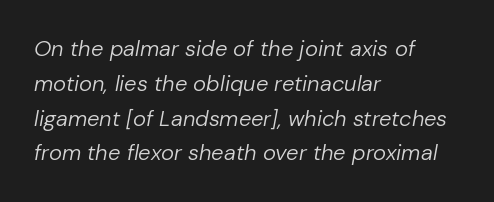
Q: Is the text bold? A: No.
Q: Is the text italic (slanted)? A: Yes, it leans right by about 10 degrees.
Q: Is the text underlined? A: No.
Q: How is the paragraph aligned? A: Left-aligned.
Q: Is the spacing between letters normal or unusually wide? A: Normal.
Q: Is the spacing between lines tight, normal or loose? A: Normal.
